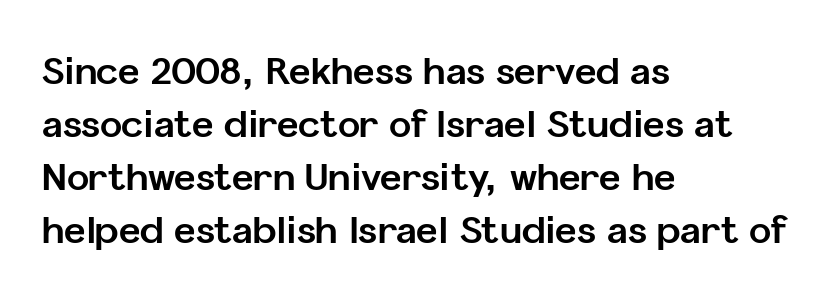
{"serif": "no", "italic": "no", "bold": "yes", "weight": "bold", "width": "normal", "stroke_contrast": "low", "x_height": "medium", "monospaced": "no", "underline": "no", "align": "left", "line_spacing": "normal", "line_spacing_ratio": 1.43, "letter_spacing": "normal", "letter_spacing_em": 0.0, "glyph_px": 37}
